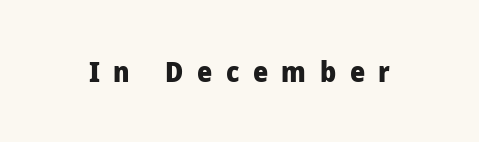
The image shows 29 px heavy sans-serif type, upright; set unusually wide letter spacing (+0.47 em), not underlined; low stroke contrast and a medium x-height.
